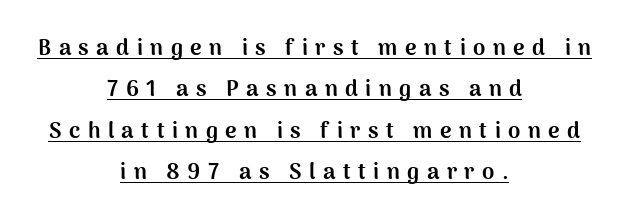
Q: Is the text bold? A: Yes.
Q: Is the text italic (slanted)? A: No, it is upright.
Q: Is the text underlined? A: Yes.
Q: How is the paragraph aligned? A: Centered.
Q: Is the spacing between letters normal or unusually wide? A: Unusually wide.
